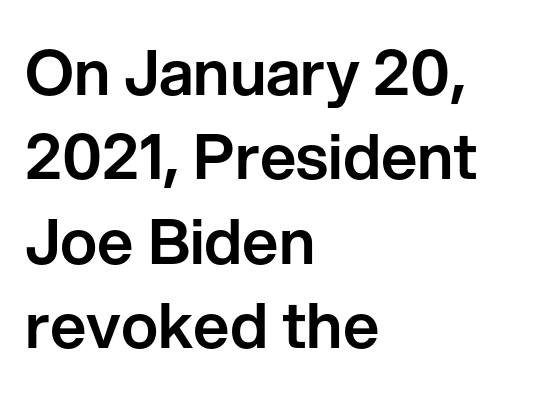
{"serif": "no", "italic": "no", "width": "normal", "stroke_contrast": "low", "x_height": "medium", "monospaced": "no", "underline": "no", "align": "left", "line_spacing": "normal", "line_spacing_ratio": 1.34, "letter_spacing": "normal", "letter_spacing_em": 0.0, "glyph_px": 63}
